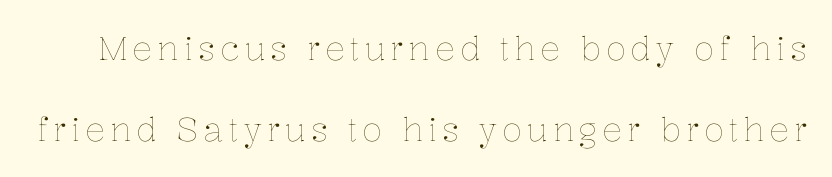
Q: Is the text bold? A: No.
Q: Is the text italic (slanted)? A: No, it is upright.
Q: Is the text underlined? A: No.
Q: Is the spacing between lines tight, normal or loose? A: Loose.
Q: Width (condensed, normal, or wide)? A: Normal.
Q: Stroke contrast? A: Low.
Q: x-height? A: Medium.
Q: Monospaced? A: No.
